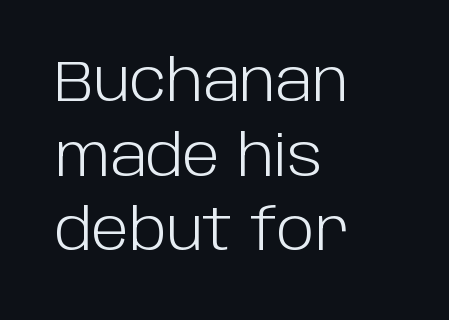
Q: Is the text bold? A: No.
Q: Is the text italic (slanted)? A: No, it is upright.
Q: Is the typeface a serif or a sans-serif typeface? A: Sans-serif.
Q: Is the text underlined? A: No.
Q: How is the paragraph aligned? A: Left-aligned.
Q: Is the spacing between letters normal or unusually wide? A: Normal.
Q: Is the spacing between lines tight, normal or loose? A: Normal.
Q: Width (condensed, normal, or wide)? A: Normal.
Q: Stroke contrast? A: Low.
Q: x-height? A: Large.
Q: Monospaced? A: No.
